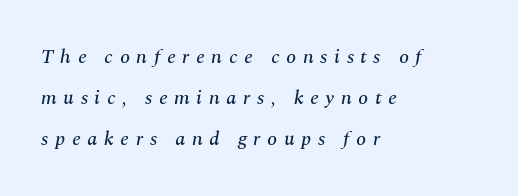
The tracking jumps out immediately: characters are airy and widely separated. Every row of glyphs begins at an identical x-position on the left. Each row of text sits above clean, open space. If you measured baseline to baseline, you'd find a long distance.
